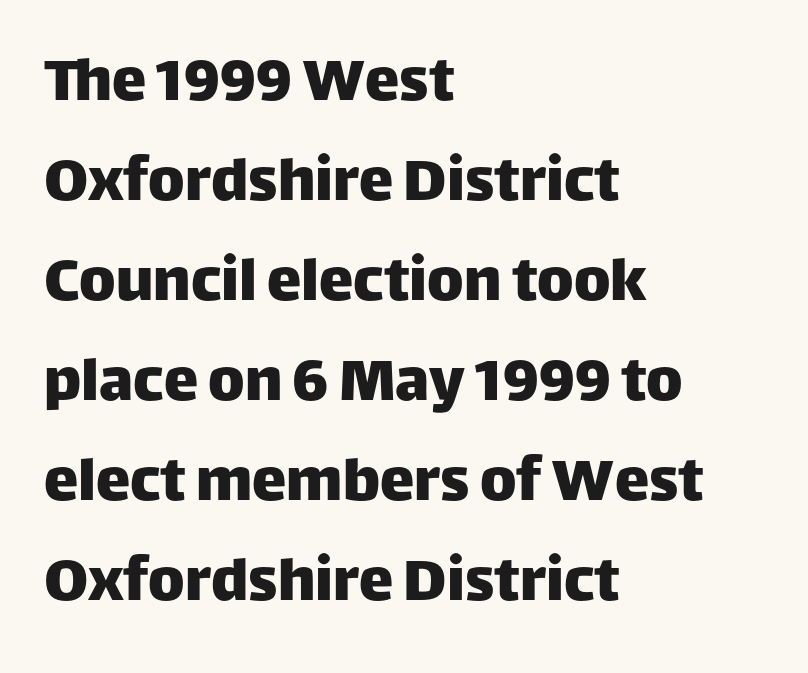
Q: Is the text italic (slanted)? A: No, it is upright.
Q: Is the typeface a serif or a sans-serif typeface? A: Sans-serif.
Q: Is the text underlined? A: No.
Q: How is the paragraph aligned? A: Left-aligned.
Q: Is the spacing between letters normal or unusually wide? A: Normal.
Q: Is the spacing between lines tight, normal or loose? A: Normal.
Q: Width (condensed, normal, or wide)? A: Normal.
Q: Stroke contrast? A: Low.
Q: x-height? A: Large.
Q: Monospaced? A: No.
